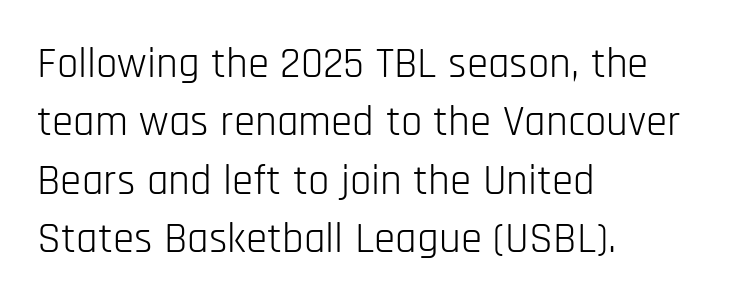
Q: Is the text bold? A: No.
Q: Is the text italic (slanted)? A: No, it is upright.
Q: Is the typeface a serif or a sans-serif typeface? A: Sans-serif.
Q: Is the text underlined? A: No.
Q: How is the paragraph aligned? A: Left-aligned.
Q: Is the spacing between letters normal or unusually wide? A: Normal.
Q: Is the spacing between lines tight, normal or loose? A: Normal.
Q: Width (condensed, normal, or wide)? A: Condensed.
Q: Stroke contrast? A: Low.
Q: x-height? A: Large.
Q: Monospaced? A: No.
